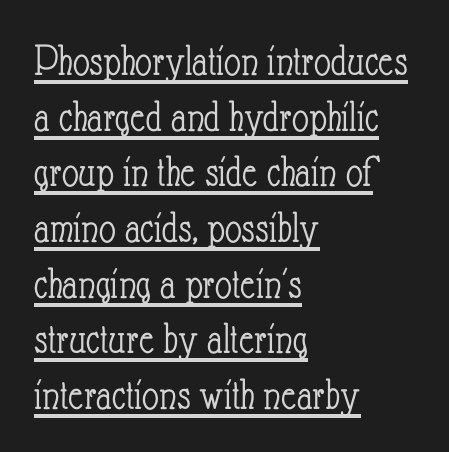
{"italic": "no", "bold": "no", "weight": "light", "width": "condensed", "stroke_contrast": "low", "x_height": "small", "monospaced": "no", "underline": "yes", "align": "left", "line_spacing_ratio": 1.21, "letter_spacing": "normal", "letter_spacing_em": 0.0, "glyph_px": 46}
